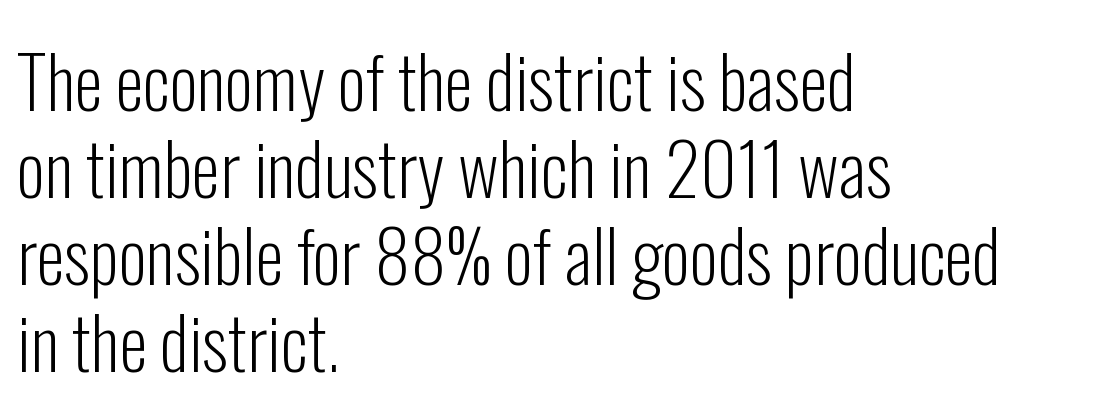
Q: Is the text bold? A: No.
Q: Is the text italic (slanted)? A: No, it is upright.
Q: Is the typeface a serif or a sans-serif typeface? A: Sans-serif.
Q: Is the text underlined? A: No.
Q: How is the paragraph aligned? A: Left-aligned.
Q: Is the spacing between letters normal or unusually wide? A: Normal.
Q: Width (condensed, normal, or wide)? A: Condensed.
Q: Stroke contrast? A: Low.
Q: x-height? A: Medium.
Q: Monospaced? A: No.
